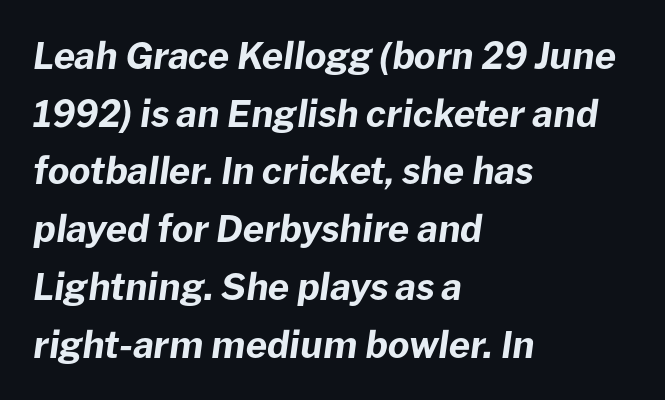
Q: Is the text bold? A: Yes.
Q: Is the text italic (slanted)? A: Yes, it leans right by about 8 degrees.
Q: Is the text underlined? A: No.
Q: How is the paragraph aligned? A: Left-aligned.
Q: Is the spacing between letters normal or unusually wide? A: Normal.
Q: Is the spacing between lines tight, normal or loose? A: Normal.
Q: Width (condensed, normal, or wide)? A: Normal.
Q: Stroke contrast? A: Low.
Q: x-height? A: Medium.
Q: Monospaced? A: No.
